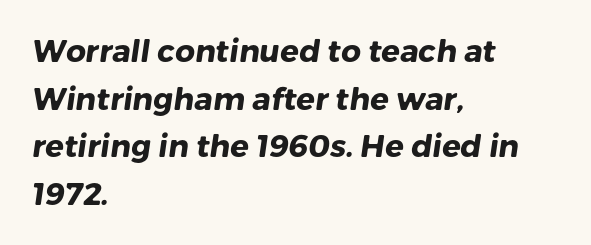
Think of a printed novel: that variable character pitch is what you see here. Descenders hang freely into open space. The face used here is a sans, in the tradition of grotesques and geometrics. Each glyph is drawn with heavy, bold strokes.
